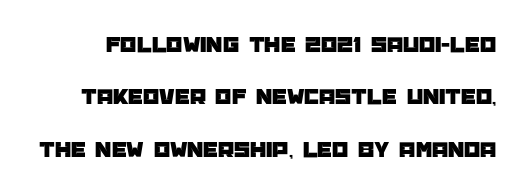
{"italic": "no", "underline": "no", "line_spacing": "loose", "line_spacing_ratio": 2.28, "letter_spacing": "normal", "letter_spacing_em": 0.0, "glyph_px": 23}
